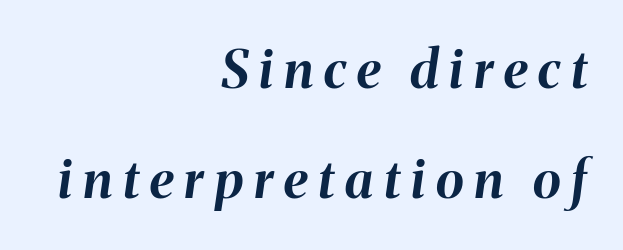
Q: Is the text bold? A: Yes.
Q: Is the text italic (slanted)? A: Yes, it leans right by about 8 degrees.
Q: Is the text underlined? A: No.
Q: How is the paragraph aligned? A: Right-aligned.
Q: Is the spacing between letters normal or unusually wide? A: Unusually wide.
Q: Is the spacing between lines tight, normal or loose? A: Loose.
Q: Width (condensed, normal, or wide)? A: Normal.
Q: Stroke contrast? A: Medium.
Q: x-height? A: Medium.
Q: Monospaced? A: No.
